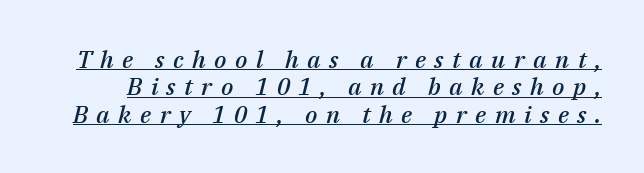
The image shows 24 px text type, italic (leaning right); set tight line spacing (1.14x), unusually wide letter spacing (+0.35 em), underlined.
